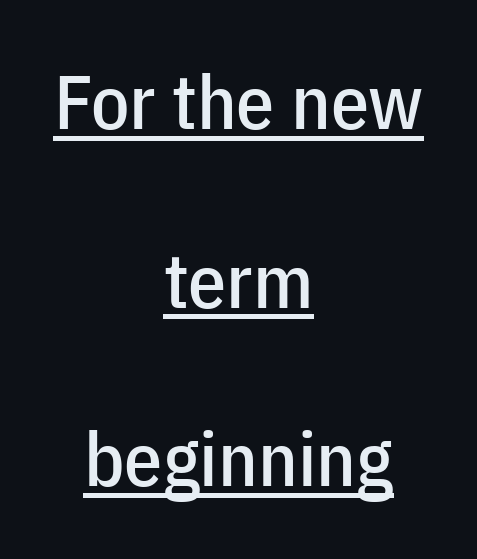
The image shows 76 px condensed sans-serif type, upright; set centered, loose line spacing (2.35x), normal letter spacing, underlined; low stroke contrast and a medium x-height.
